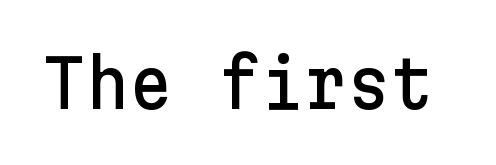
Q: Is the text italic (slanted)? A: No, it is upright.
Q: Is the typeface a serif or a sans-serif typeface? A: Sans-serif.
Q: Is the text underlined? A: No.
Q: Is the spacing between letters normal or unusually wide? A: Normal.
Q: Width (condensed, normal, or wide)? A: Normal.
Q: Stroke contrast? A: Low.
Q: x-height? A: Medium.
